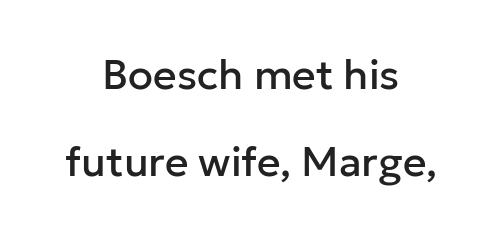
Q: Is the text italic (slanted)? A: No, it is upright.
Q: Is the typeface a serif or a sans-serif typeface? A: Sans-serif.
Q: Is the text underlined? A: No.
Q: How is the paragraph aligned? A: Centered.
Q: Is the spacing between letters normal or unusually wide? A: Normal.
Q: Is the spacing between lines tight, normal or loose? A: Loose.
Q: Width (condensed, normal, or wide)? A: Normal.
Q: Stroke contrast? A: Low.
Q: x-height? A: Medium.
Q: Monospaced? A: No.
